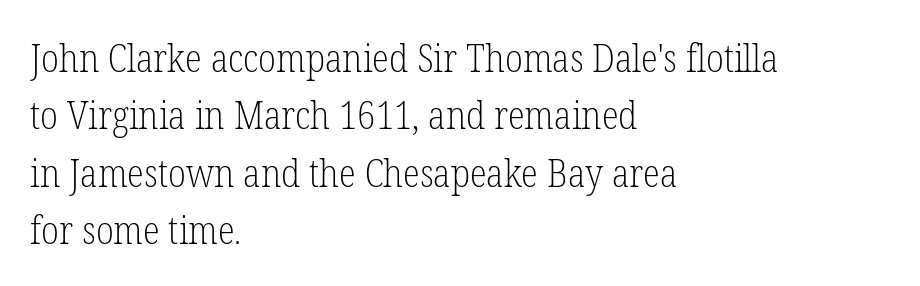
Glance below the letters and you will spot only blank space. Caption: multi-line text, flush left, ragged right. The type sits square on the baseline with zero lean. Ink coverage per letter is moderate at most. Glyph-to-glyph distance matches everyday printed text.
